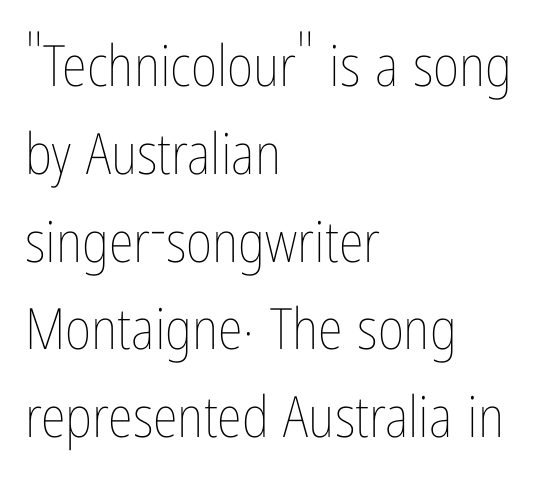
Q: Is the text bold? A: No.
Q: Is the text italic (slanted)? A: No, it is upright.
Q: Is the text underlined? A: No.
Q: How is the paragraph aligned? A: Left-aligned.
Q: Is the spacing between letters normal or unusually wide? A: Normal.
Q: Is the spacing between lines tight, normal or loose? A: Normal.
Q: Width (condensed, normal, or wide)? A: Condensed.
Q: Stroke contrast? A: Low.
Q: x-height? A: Medium.
Q: Monospaced? A: No.
